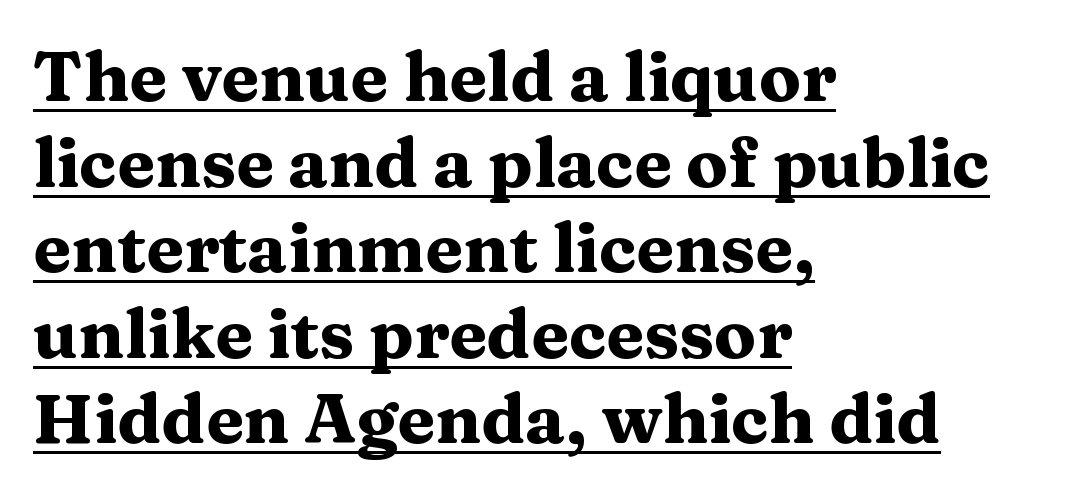
The image shows 69 px heavy, wide serif type, upright; set left-aligned, line spacing 1.24x, normal letter spacing, underlined; medium stroke contrast and a medium x-height.
